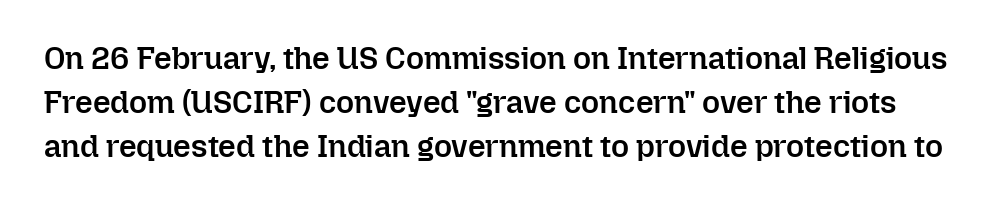
Reading down the column, the eye jumps a familiar distance to each next line. The strokes are fattened partway — semibold, not bold. Ascenders rise straight up at ninety degrees. Only glyphs here, with clear space below each row. The rendering uses natural spacing where letterforms have individual widths.
